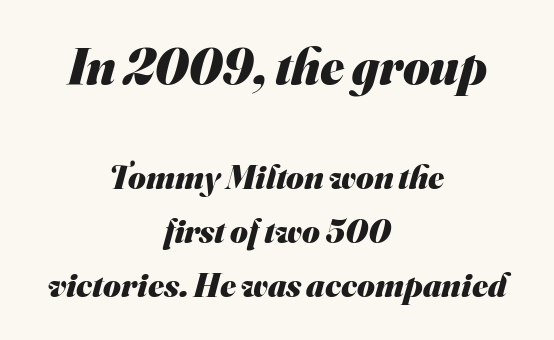
Q: Is the text bold? A: Yes.
Q: Is the typeface a serif or a sans-serif typeface? A: Sans-serif.
Q: Is the text underlined? A: No.
Q: How is the paragraph aligned? A: Centered.
Q: Is the spacing between letters normal or unusually wide? A: Normal.
Q: Is the spacing between lines tight, normal or loose? A: Normal.
Q: Which block of text is set in a larger size, the first (top) or the second (bottom)? A: The first (top) one.
Q: Width (condensed, normal, or wide)? A: Normal.
Q: Stroke contrast? A: Medium.
Q: x-height? A: Small.
Q: Monospaced? A: No.
